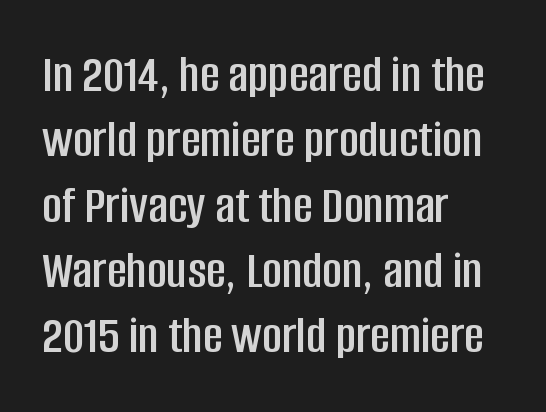
The image shows 54 px condensed sans-serif type, upright; set left-aligned, line spacing 1.21x, normal letter spacing, not underlined; low stroke contrast and a large x-height.
